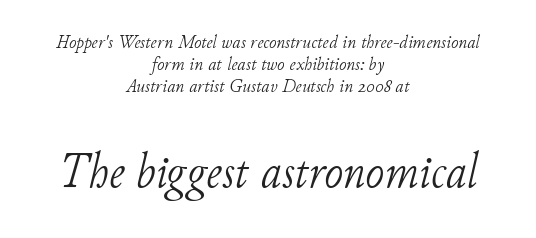
Q: Is the text bold? A: No.
Q: Is the text italic (slanted)? A: Yes, it leans right by about 11 degrees.
Q: Is the typeface a serif or a sans-serif typeface? A: Serif.
Q: Is the text underlined? A: No.
Q: How is the paragraph aligned? A: Centered.
Q: Is the spacing between letters normal or unusually wide? A: Normal.
Q: Is the spacing between lines tight, normal or loose? A: Tight.
Q: Which block of text is set in a larger size, the first (top) or the second (bottom)? A: The second (bottom) one.
Q: Width (condensed, normal, or wide)? A: Normal.
Q: Stroke contrast? A: Low.
Q: x-height? A: Small.
Q: Monospaced? A: No.
